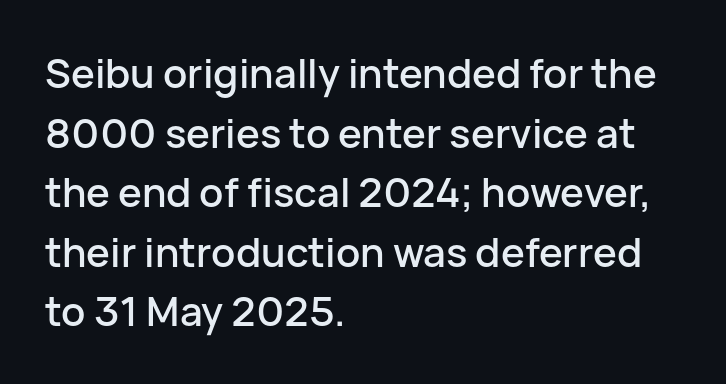
{"serif": "no", "italic": "no", "width": "normal", "stroke_contrast": "low", "x_height": "medium", "monospaced": "no", "underline": "no", "align": "left", "line_spacing": "normal", "line_spacing_ratio": 1.49, "letter_spacing": "normal", "letter_spacing_em": 0.0, "glyph_px": 40}
